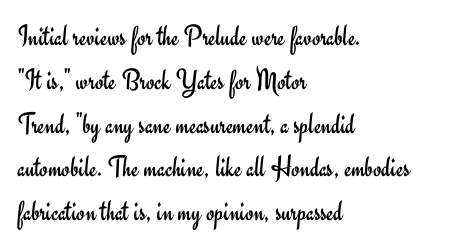
The image shows 30 px regular-weight sans-serif type; set left-aligned, normal line spacing (1.46x), normal letter spacing, not underlined; low stroke contrast and a small x-height.
